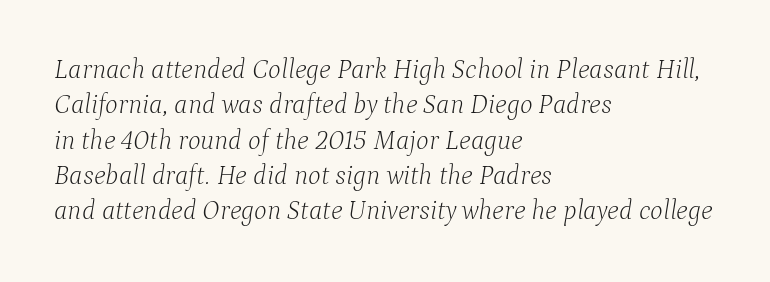
{"italic": "yes", "lean": "right", "slant_degrees": 9, "bold": "no", "underline": "no", "align": "left", "line_spacing": "normal", "line_spacing_ratio": 1.31, "letter_spacing": "normal", "letter_spacing_em": 0.0, "glyph_px": 27}
